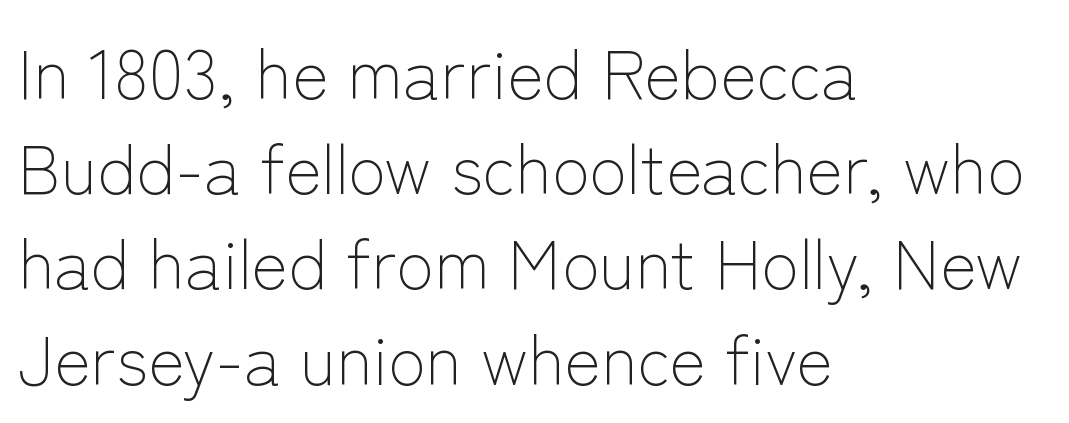
Q: Is the text bold? A: No.
Q: Is the text italic (slanted)? A: No, it is upright.
Q: Is the typeface a serif or a sans-serif typeface? A: Sans-serif.
Q: Is the text underlined? A: No.
Q: How is the paragraph aligned? A: Left-aligned.
Q: Is the spacing between letters normal or unusually wide? A: Normal.
Q: Is the spacing between lines tight, normal or loose? A: Normal.
Q: Width (condensed, normal, or wide)? A: Normal.
Q: Stroke contrast? A: Low.
Q: x-height? A: Medium.
Q: Monospaced? A: No.
